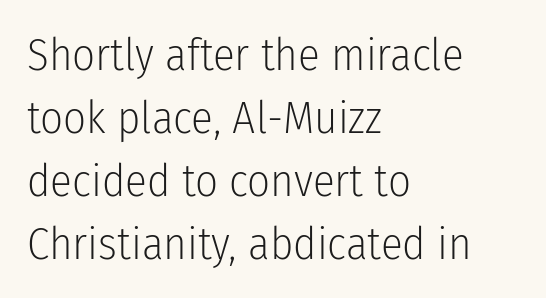
{"serif": "no", "italic": "no", "bold": "no", "weight": "light", "width": "condensed", "stroke_contrast": "low", "x_height": "medium", "monospaced": "no", "underline": "no", "align": "left", "line_spacing": "normal", "line_spacing_ratio": 1.4, "letter_spacing": "normal", "letter_spacing_em": 0.0, "glyph_px": 45}
